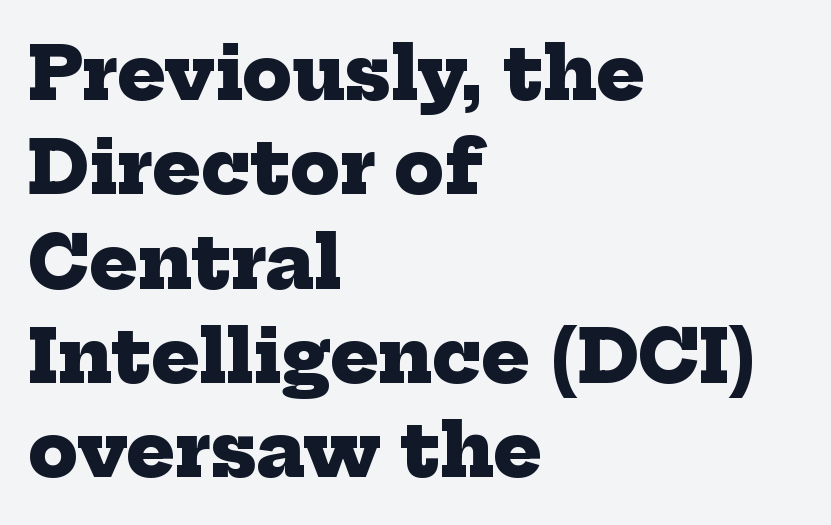
{"serif": "yes", "bold": "yes", "weight": "heavy", "width": "normal", "stroke_contrast": "low", "x_height": "medium", "monospaced": "no", "underline": "no", "align": "left", "line_spacing": "normal", "line_spacing_ratio": 1.31, "letter_spacing": "normal", "letter_spacing_em": 0.0, "glyph_px": 72}
